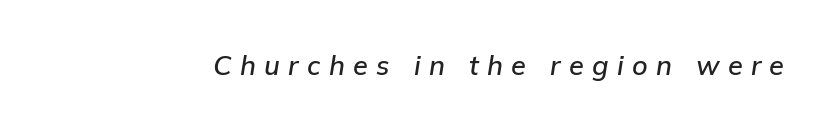
Q: Is the text italic (slanted)? A: Yes, it leans right by about 9 degrees.
Q: Is the text underlined? A: No.
Q: Is the spacing between letters normal or unusually wide? A: Unusually wide.
